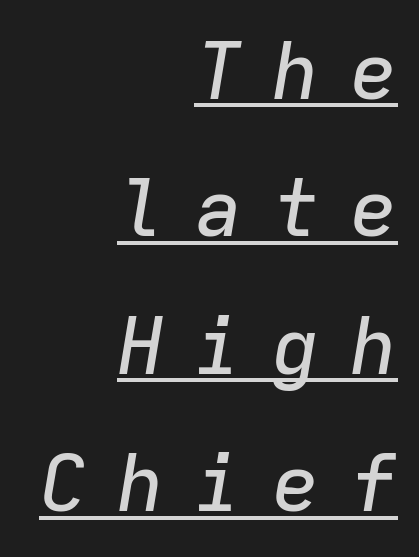
The image shows 79 px text type, italic (leaning right), monospaced; set right-aligned, line spacing 1.74x, unusually wide letter spacing (+0.38 em), underlined; low stroke contrast and a medium x-height.
